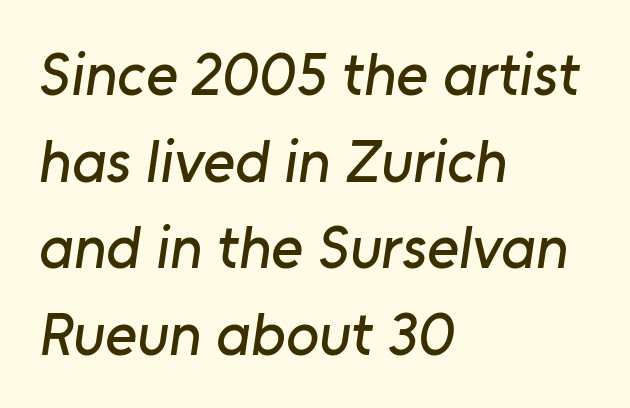
The image shows 61 px sans-serif type; set left-aligned, normal line spacing (1.42x), normal letter spacing, not underlined; low stroke contrast and a medium x-height.
